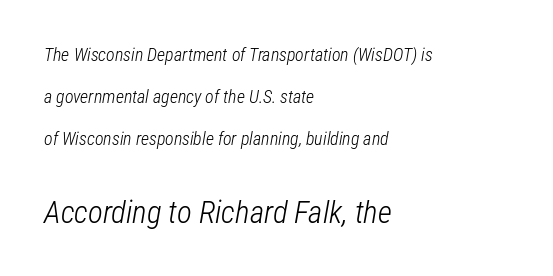
{"italic": "yes", "lean": "right", "slant_degrees": 12, "bold": "no", "weight": "light", "width": "condensed", "stroke_contrast": "low", "x_height": "medium", "monospaced": "no", "underline": "no", "align": "left", "line_spacing": "loose", "line_spacing_ratio": 2.32, "letter_spacing": "normal", "letter_spacing_em": 0.0, "larger_block": "second", "size_ratio": 1.72, "glyph_px": 31}
